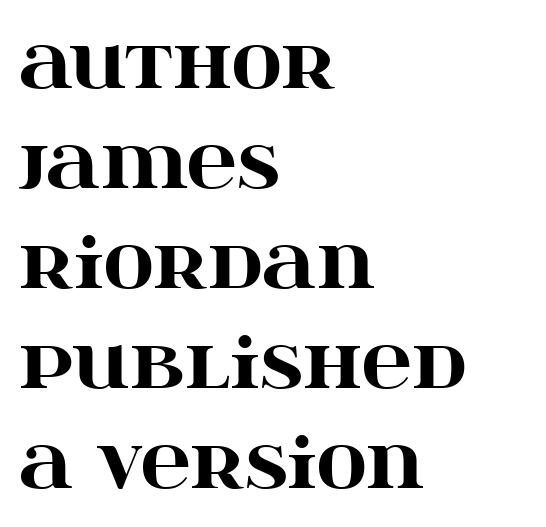
How heavy is the stroke? Heavy — this is a bold. This rendering features lettering with no underline. Think of a printed novel: that variable character pitch is what you see here. These lines were composed using upright roman letters. Type style note: has serifs. The horizontal fit of the characters is conventional and even.
